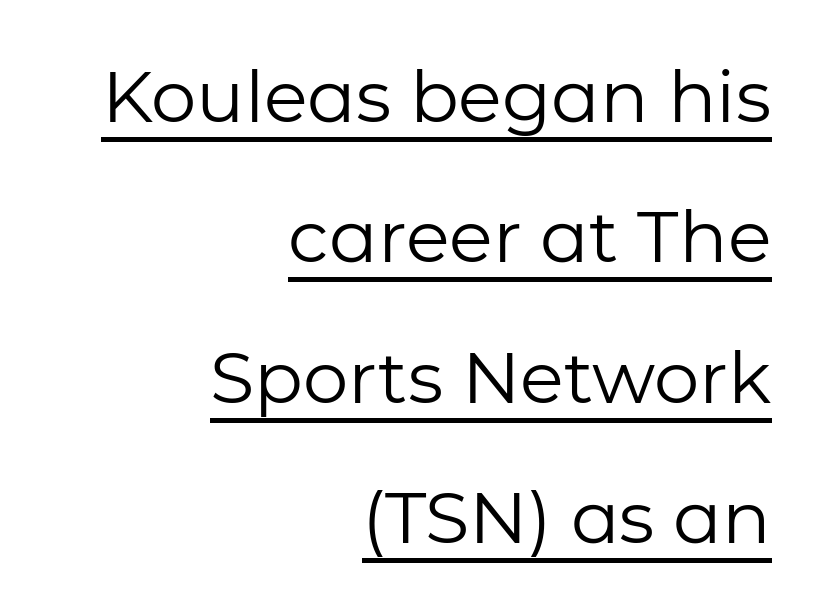
Regarding leading, the lines here are spaced well apart. These lines are rendered in a variable-pitch font. Each letter's strokes conclude bluntly, with no projecting serifs. Emphasis is given by a line drawn under the lettering. This sample uses plain, unmodified letter spacing.
